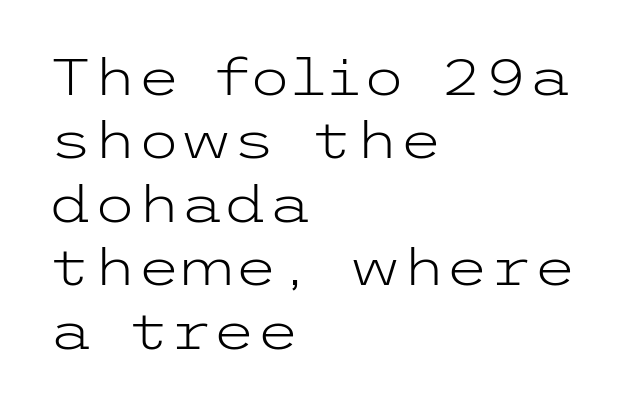
Weight: not bold — regular or lighter. No extra tracking has been applied to these lines. A typesetter would mark this as roman, not italic. Quick note: interline space is typical. The setting favours the left margin, as ordinary paragraphs usually do. Anything drawn beneath the words? Only blank space.
